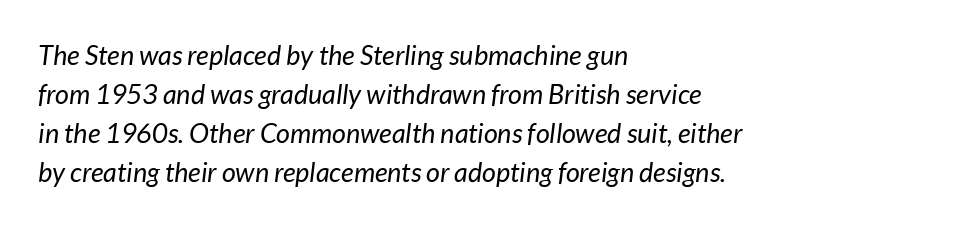
The image shows 27 px text type, italic (leaning right); set left-aligned, normal line spacing (1.45x), normal letter spacing, not underlined.
